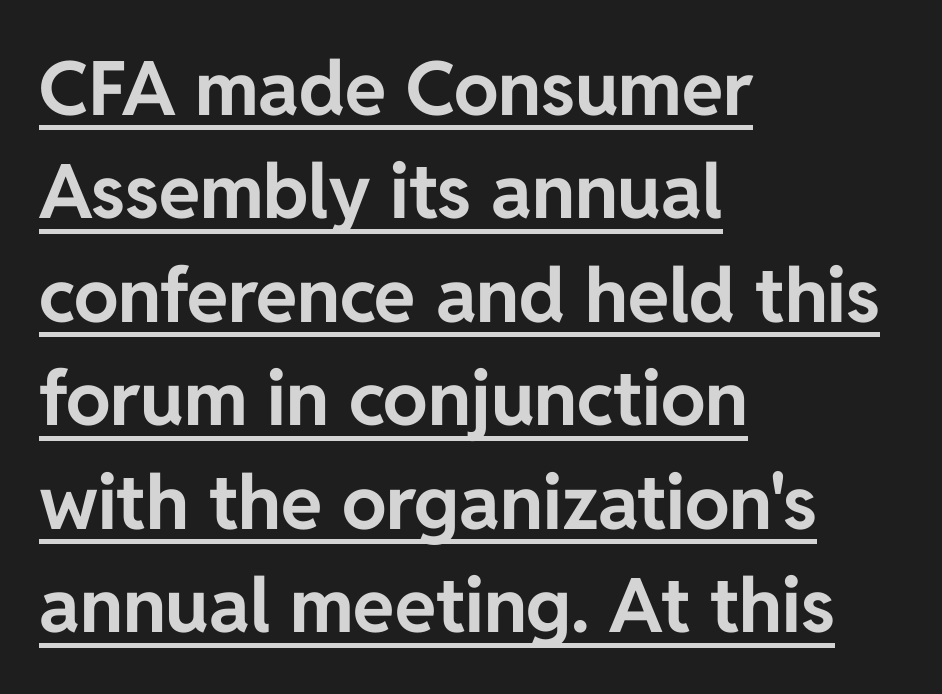
Q: Is the text bold? A: Yes.
Q: Is the text italic (slanted)? A: No, it is upright.
Q: Is the typeface a serif or a sans-serif typeface? A: Sans-serif.
Q: Is the text underlined? A: Yes.
Q: How is the paragraph aligned? A: Left-aligned.
Q: Is the spacing between letters normal or unusually wide? A: Normal.
Q: Is the spacing between lines tight, normal or loose? A: Normal.
Q: Width (condensed, normal, or wide)? A: Normal.
Q: Stroke contrast? A: Low.
Q: x-height? A: Medium.
Q: Monospaced? A: No.
